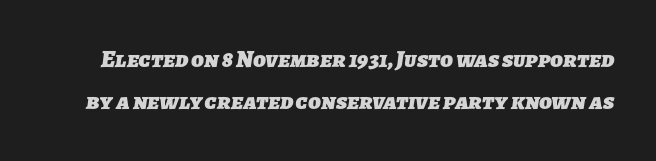
The image shows 24 px bold type; set line spacing 1.77x, normal letter spacing, not underlined.
